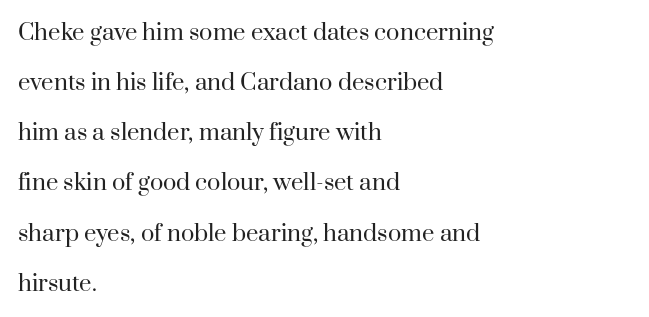
{"italic": "no", "bold": "no", "underline": "no", "align": "left", "line_spacing": "loose", "line_spacing_ratio": 2.28, "letter_spacing": "normal", "letter_spacing_em": 0.0, "glyph_px": 22}
